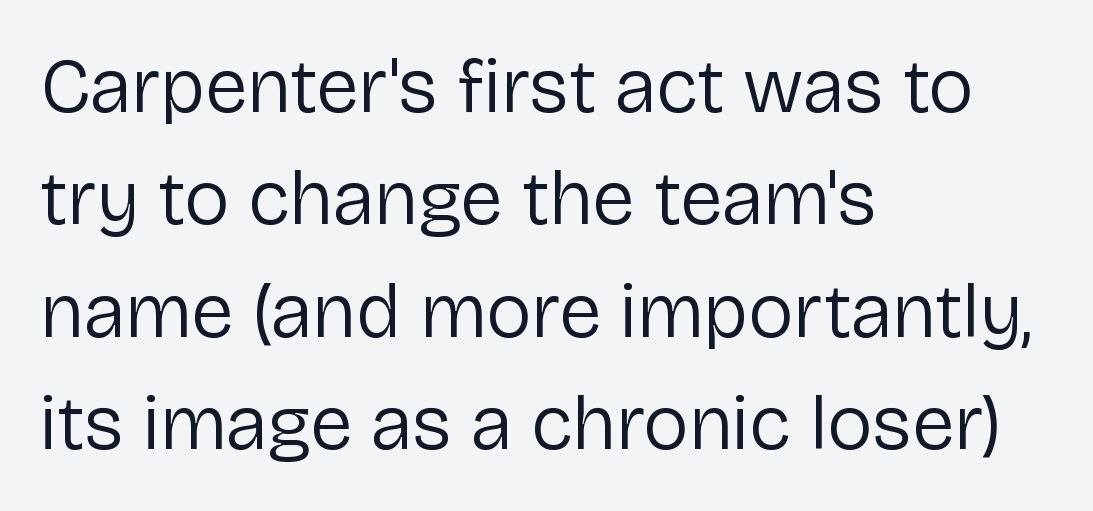
The image shows 77 px regular-weight sans-serif type, upright; set left-aligned, normal line spacing (1.46x), normal letter spacing, not underlined; low stroke contrast and a medium x-height.
